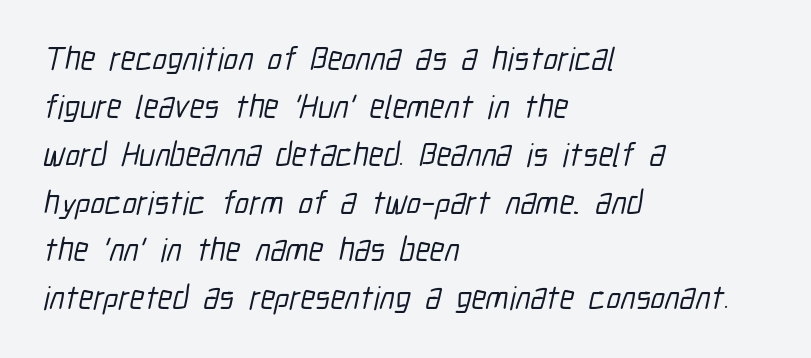
The image shows 33 px condensed sans-serif type; set left-aligned, normal line spacing (1.45x), normal letter spacing, not underlined; low stroke contrast and a medium x-height.
